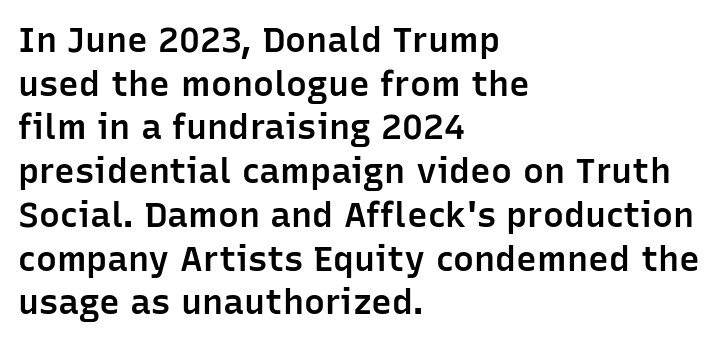
Type style note: lacks serifs. Notice how the passage keeps a crisp vertical edge on the left only. The gap between lines stays unmarked. Every letter is mildly thick-stroked: semibold rather than bold.
